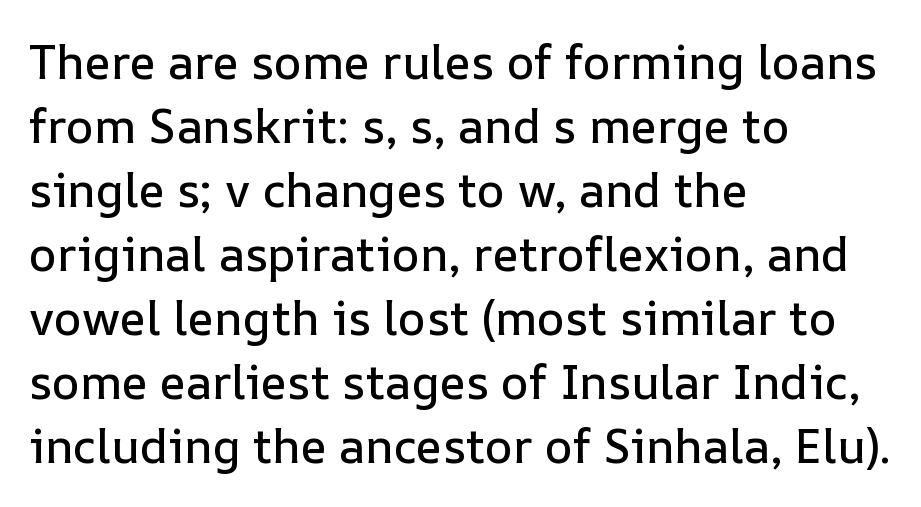
{"italic": "no", "width": "normal", "stroke_contrast": "low", "x_height": "medium", "monospaced": "no", "underline": "no", "align": "left", "line_spacing": "normal", "line_spacing_ratio": 1.36, "letter_spacing": "normal", "letter_spacing_em": 0.0, "glyph_px": 47}
